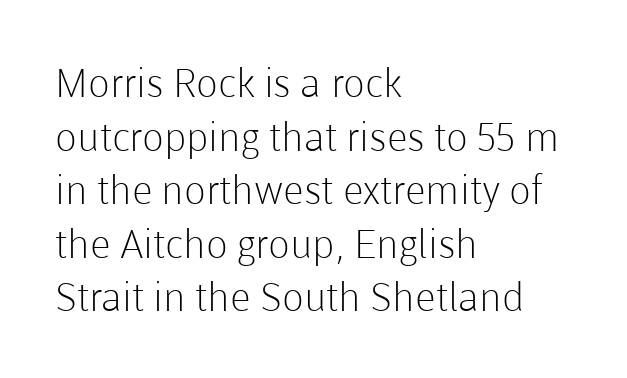
Each stroke keeps to a modest, everyday thickness or less. The rendering anchors every line to the left-hand side. Character widths vary here, with narrow letters taking less room than wide ones. Italic: no, the glyphs are upright roman.
